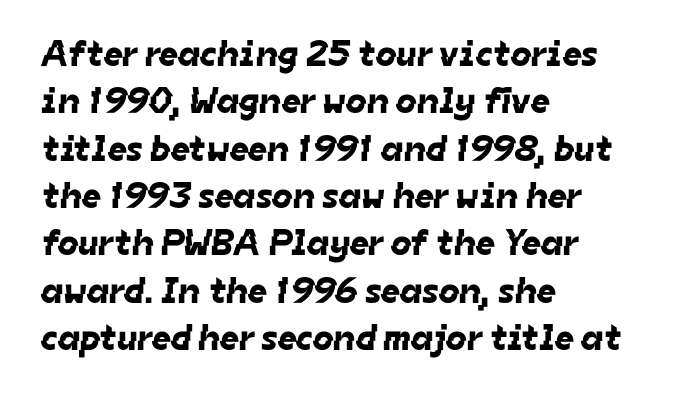
The image shows 37 px sans-serif type; set left-aligned, normal line spacing (1.28x), normal letter spacing, not underlined; low stroke contrast and a medium x-height.
